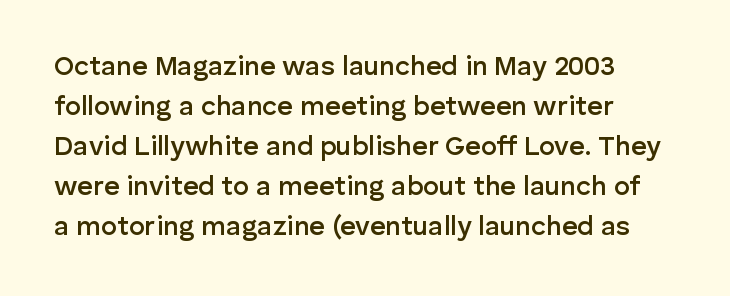
Q: Is the text bold? A: Semi-bold.
Q: Is the text italic (slanted)? A: No, it is upright.
Q: Is the text underlined? A: No.
Q: How is the paragraph aligned? A: Left-aligned.
Q: Is the spacing between letters normal or unusually wide? A: Normal.
Q: Is the spacing between lines tight, normal or loose? A: Normal.
